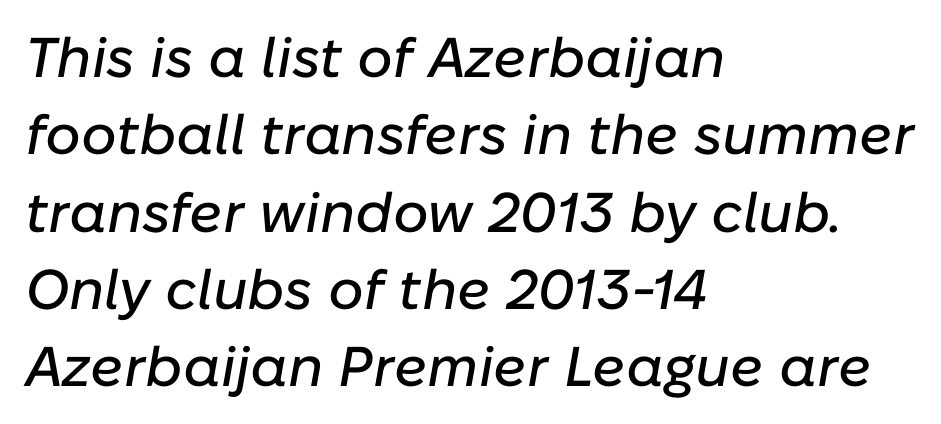
{"italic": "yes", "lean": "right", "slant_degrees": 10, "width": "normal", "stroke_contrast": "low", "x_height": "medium", "monospaced": "no", "underline": "no", "align": "left", "line_spacing": "normal", "line_spacing_ratio": 1.38, "letter_spacing": "normal", "letter_spacing_em": 0.0, "glyph_px": 56}
